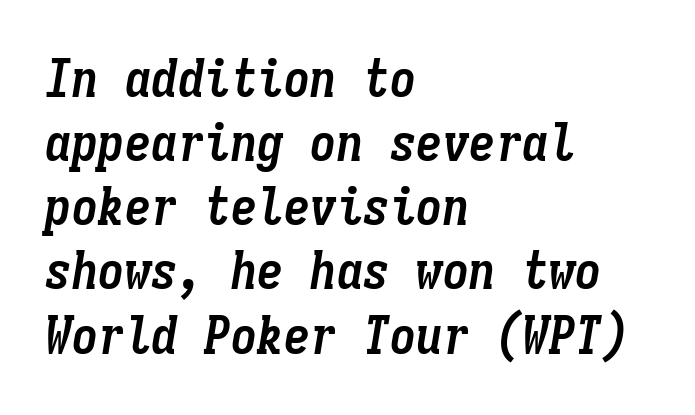
The image shows 53 px semibold, condensed type, italic (leaning right), monospaced; set left-aligned, line spacing 1.21x, normal letter spacing, not underlined; low stroke contrast and a medium x-height.
